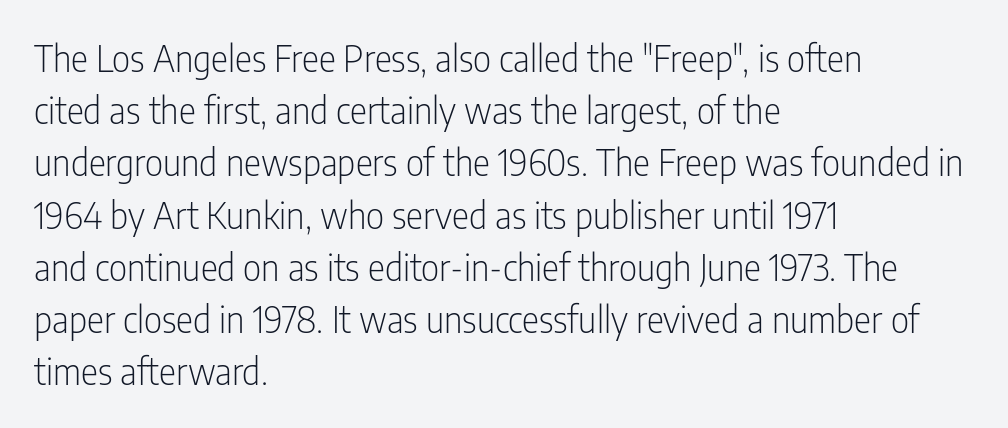
The image shows 36 px light, condensed sans-serif type, upright; set left-aligned, normal line spacing (1.45x), normal letter spacing, not underlined; low stroke contrast and a medium x-height.
